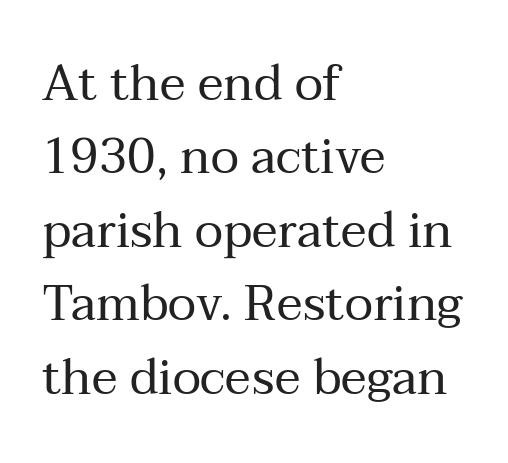
The image shows 49 px regular-weight serif type, upright; set left-aligned, normal line spacing (1.5x), normal letter spacing, not underlined; medium stroke contrast and a medium x-height.
